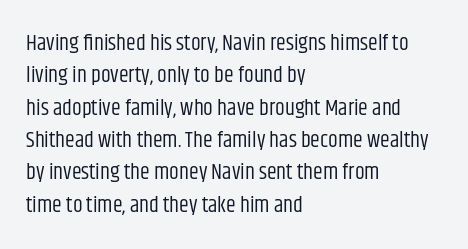
{"italic": "no", "bold": "no", "underline": "no", "align": "left", "line_spacing": "normal", "line_spacing_ratio": 1.47, "letter_spacing": "normal", "letter_spacing_em": 0.0, "glyph_px": 22}
